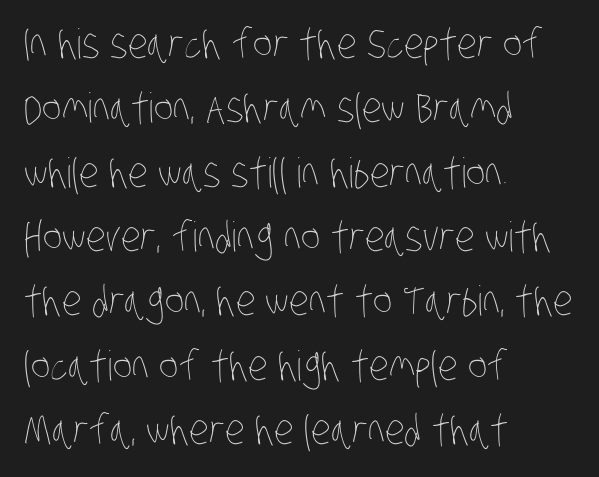
The vertical gap from one line to the next is medium. Between one letter and the next there's only the usual sliver of space. Honestly, there is no underline to notice here at all. Weight class: somewhere from thin through regular.
